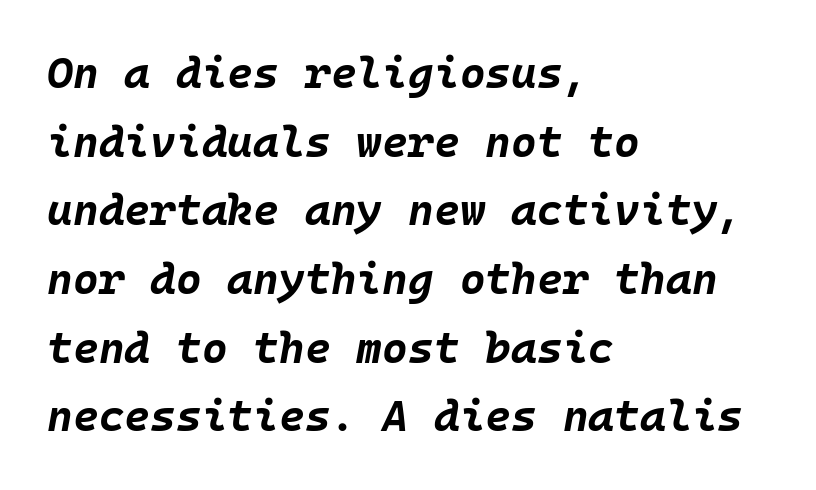
The image shows 44 px bold type, italic (leaning right), monospaced; set left-aligned, normal line spacing (1.56x), normal letter spacing, not underlined; low stroke contrast and a large x-height.
